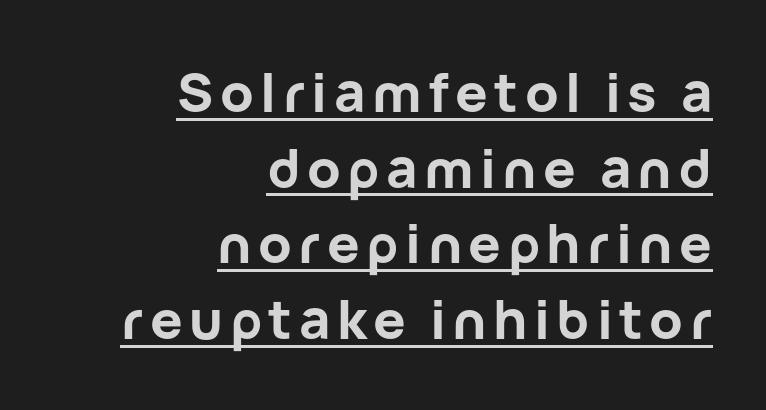
In terms of letterform style, serifs are entirely absent. Notice how a bar underscores the lettering throughout. Think of a printed novel: that variable character pitch is what you see here. Horizontal bands of white between lines are of average thickness.
